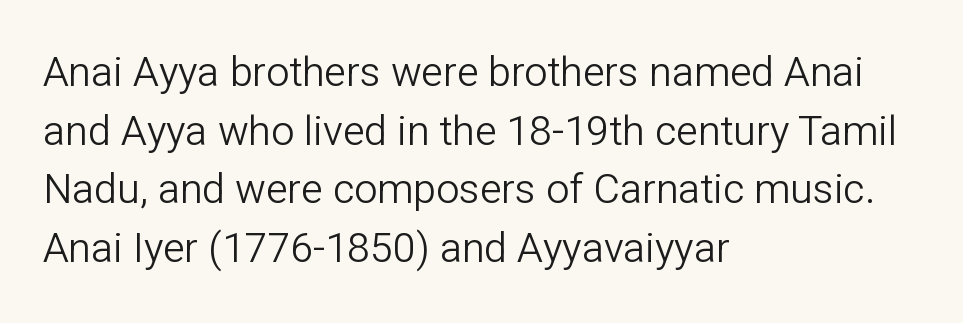
When letters stand straight like this, we call the style roman or upright. A quiet, ordinary-to-light weight characterises the typeface. The designer went with a sans here, leaving each stem footless. How are the letters spaced? Ordinarily, with no added tracking. What's the leading like? Ordinary, nothing unusual.
